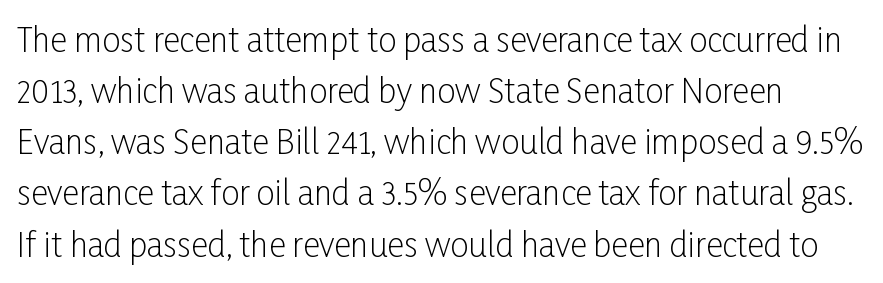
Q: Is the text bold? A: No.
Q: Is the text italic (slanted)? A: No, it is upright.
Q: Is the typeface a serif or a sans-serif typeface? A: Sans-serif.
Q: Is the text underlined? A: No.
Q: Is the spacing between letters normal or unusually wide? A: Normal.
Q: Is the spacing between lines tight, normal or loose? A: Normal.
Q: Width (condensed, normal, or wide)? A: Condensed.
Q: Stroke contrast? A: Low.
Q: x-height? A: Medium.
Q: Monospaced? A: No.
